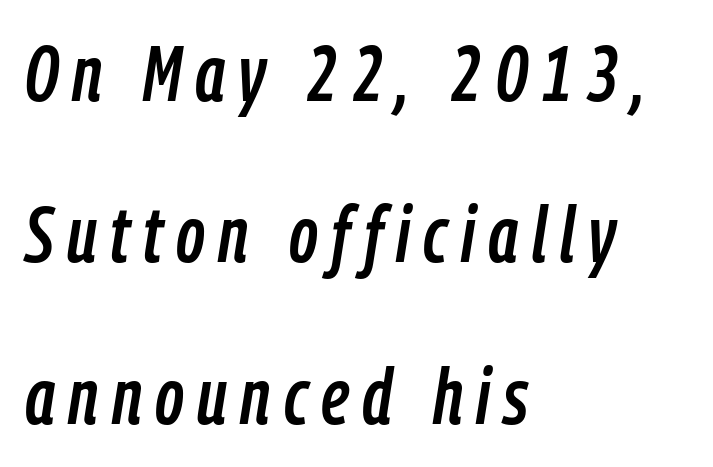
Q: Is the text italic (slanted)? A: Yes, it leans right by about 9 degrees.
Q: Is the text underlined? A: No.
Q: How is the paragraph aligned? A: Left-aligned.
Q: Is the spacing between lines tight, normal or loose? A: Loose.
Q: Width (condensed, normal, or wide)? A: Condensed.
Q: Stroke contrast? A: Low.
Q: x-height? A: Medium.
Q: Monospaced? A: No.
